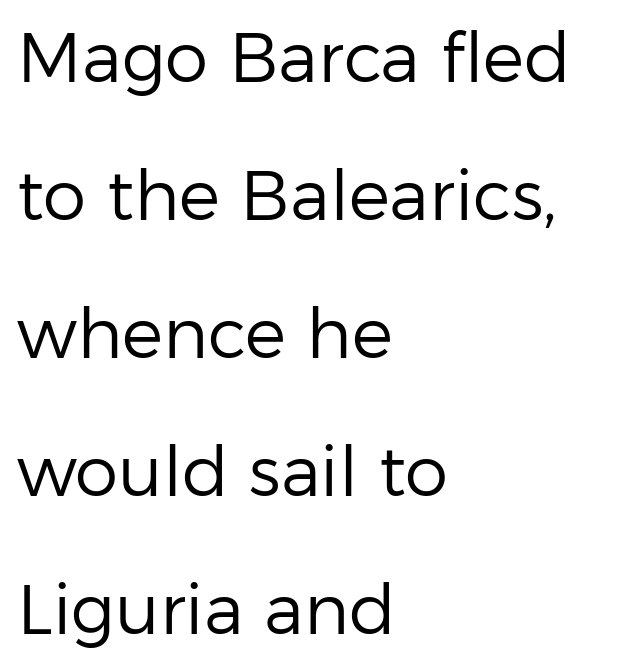
Q: Is the text bold? A: No.
Q: Is the text italic (slanted)? A: No, it is upright.
Q: Is the typeface a serif or a sans-serif typeface? A: Sans-serif.
Q: Is the text underlined? A: No.
Q: How is the paragraph aligned? A: Left-aligned.
Q: Is the spacing between letters normal or unusually wide? A: Normal.
Q: Is the spacing between lines tight, normal or loose? A: Loose.
Q: Width (condensed, normal, or wide)? A: Normal.
Q: Stroke contrast? A: Low.
Q: x-height? A: Medium.
Q: Monospaced? A: No.
